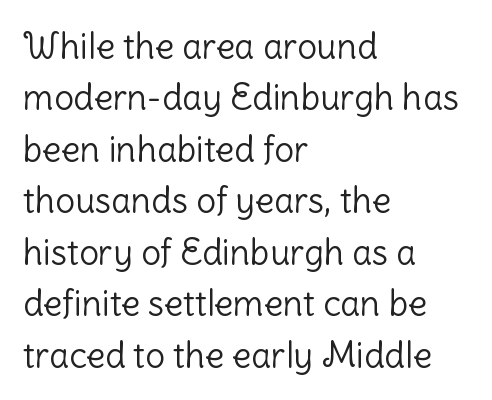
The image shows 35 px light sans-serif type, upright; set left-aligned, normal line spacing (1.47x), normal letter spacing, not underlined; low stroke contrast and a medium x-height.
